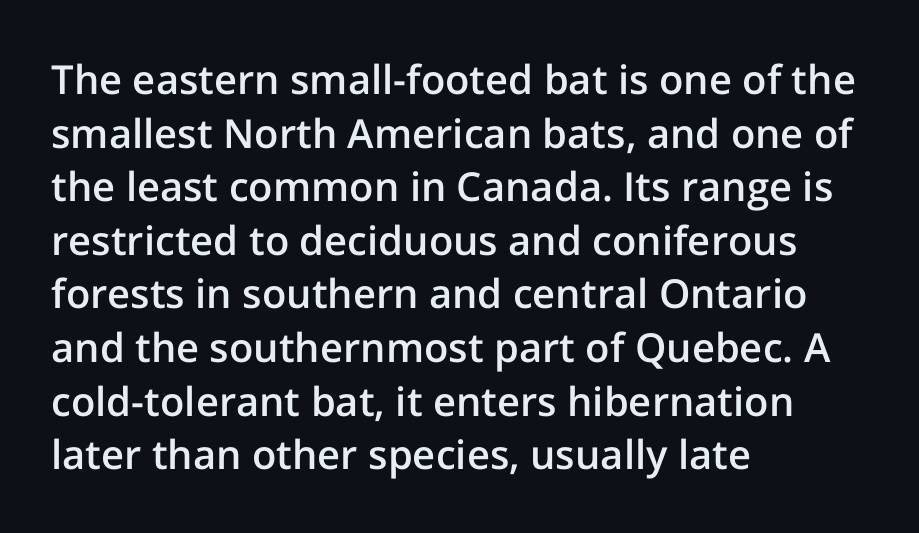
This rendering features lettering with no underline. I'd describe the lettering as semibold — firm but not a full bold. Is there any slant? The stems are plumb. The characters display no serif detailing; their extremities are plain. Think of a printed novel: that variable character pitch is what you see here.
